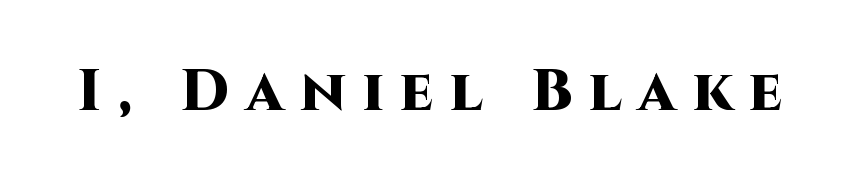
The passage shown is not underscored anywhere. You could not count columns in this text — the font is proportionally spaced. The text was rendered using a sans face with plain stroke endings. Caption: expanded tracking, letters set apart.
